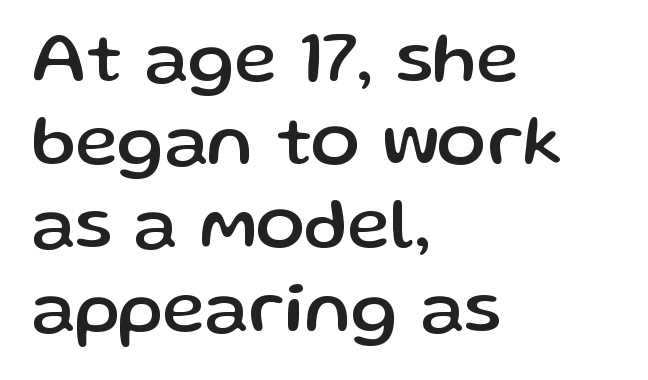
The image shows 73 px sans-serif type, upright; set left-aligned, tight line spacing (1.14x), normal letter spacing, not underlined; low stroke contrast and a medium x-height.
